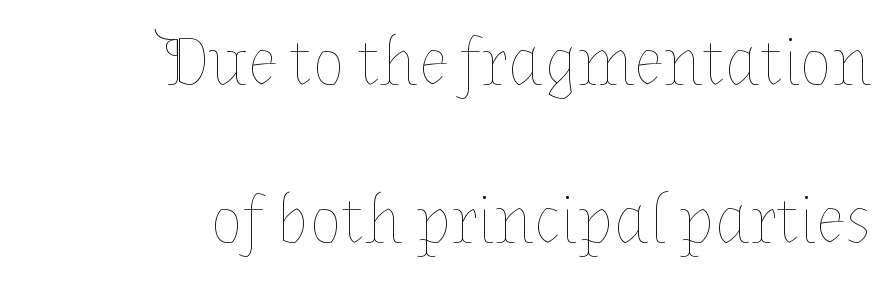
The image shows 68 px thin type, upright; set right-aligned, loose line spacing (2.32x), normal letter spacing, not underlined; low stroke contrast and a medium x-height.
